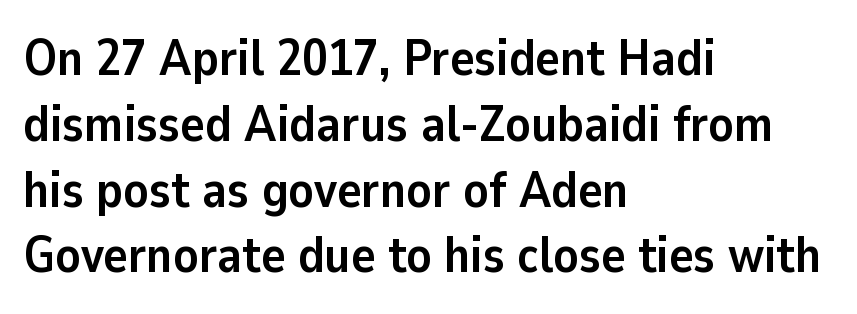
Visually the block forms a straight wall on the left and a jagged coastline on the right. Words appear dense and cohesive because spacing is normal. Serif or sans? Sans — the stroke terminals are bare. You could not count columns in this text — the font is proportionally spaced. This block has exactly the height ordinary leading produces.
